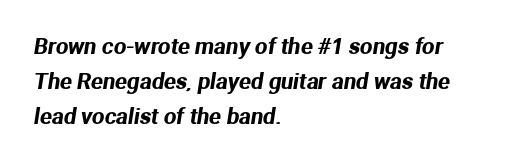
The image shows 22 px text type; set left-aligned, normal line spacing (1.58x), normal letter spacing, not underlined.
